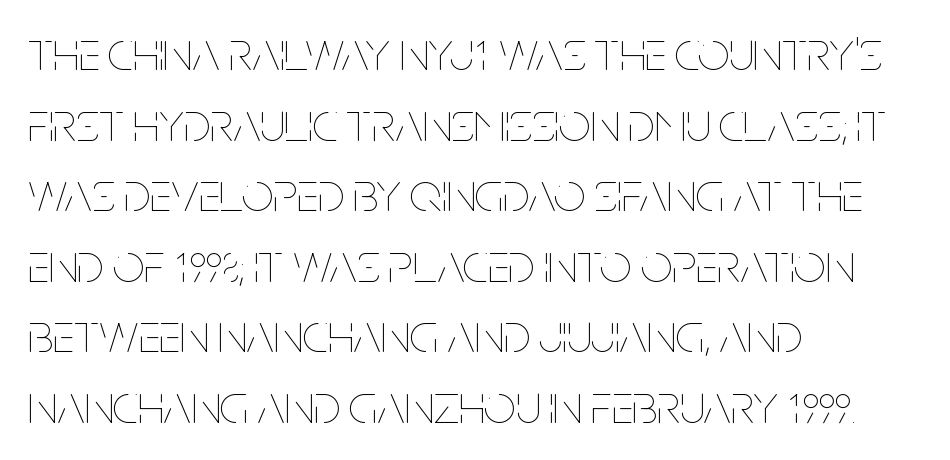
{"italic": "no", "bold": "no", "weight": "thin", "width": "condensed", "stroke_contrast": "low", "x_height": "large", "monospaced": "no", "underline": "no", "align": "left", "line_spacing": "normal", "line_spacing_ratio": 1.26, "letter_spacing": "normal", "letter_spacing_em": 0.0, "glyph_px": 56}
